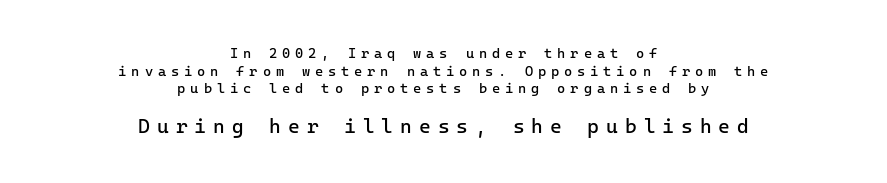
In terms of posture, this sample is upright. Lines of text with bare space underneath. Small over large — that's the arrangement of the two blocks here. In terms of leading, this rendering sits right in the middle.
